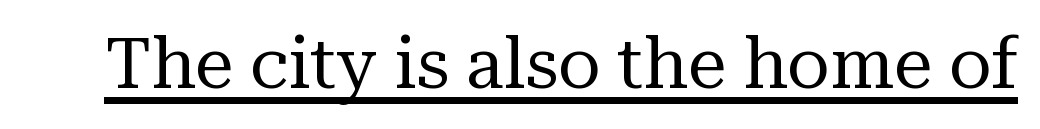
The image shows 70 px regular-weight serif type, upright; set normal letter spacing, underlined; medium stroke contrast and a medium x-height.
